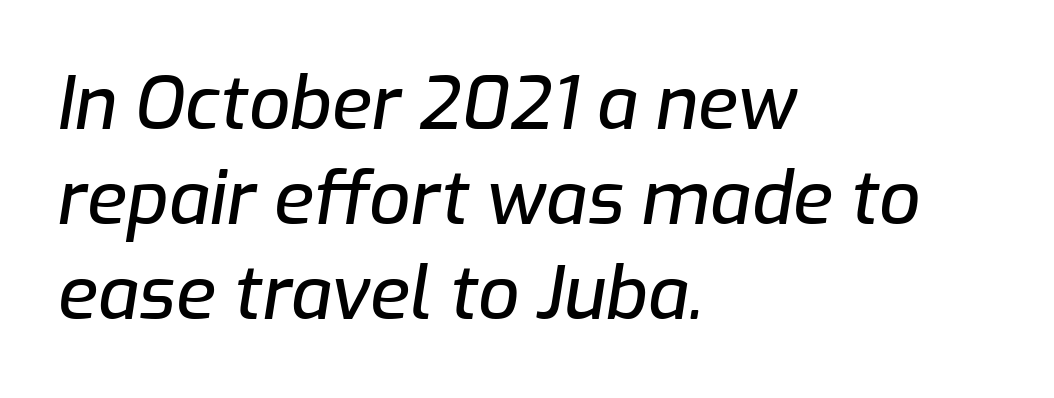
Q: Is the text italic (slanted)? A: Yes, it leans right by about 9 degrees.
Q: Is the text underlined? A: No.
Q: How is the paragraph aligned? A: Left-aligned.
Q: Is the spacing between letters normal or unusually wide? A: Normal.
Q: Is the spacing between lines tight, normal or loose? A: Normal.
Q: Width (condensed, normal, or wide)? A: Normal.
Q: Stroke contrast? A: Low.
Q: x-height? A: Medium.
Q: Monospaced? A: No.
